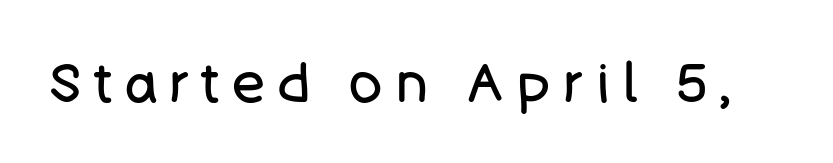
Lines of text with bare space underneath. You can tell it's not italic because the verticals are truly vertical. Observe the absence of serifs on each vertical stroke in this sample. Short note: letters widely spaced.
